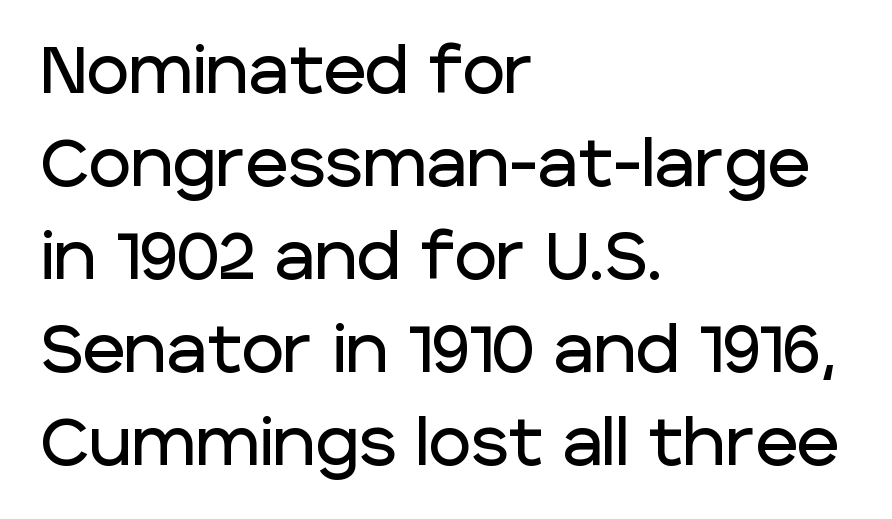
The typesetter chose a ragged-right arrangement here. Words float on clear page, feet unadorned. A typesetter would label this face a sans. The passage shown is typed in a proportional face where columns would drift. These lines were composed using upright roman letters. Tracking here is standard; glyphs follow each other at the usual distance.
